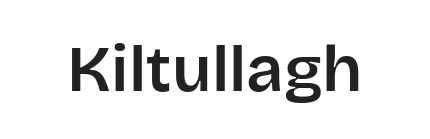
{"serif": "no", "italic": "no", "width": "normal", "stroke_contrast": "low", "x_height": "large", "monospaced": "no", "underline": "no", "letter_spacing": "normal", "letter_spacing_em": 0.0, "glyph_px": 65}
